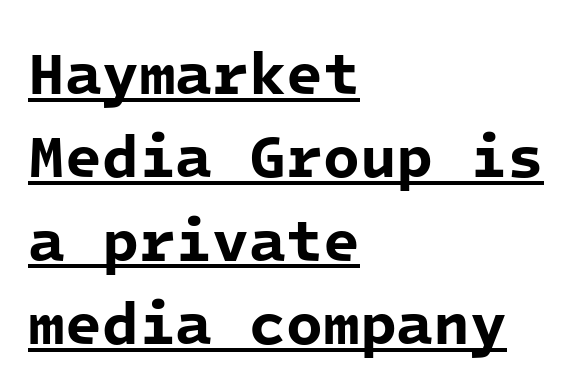
Q: Is the text bold? A: Yes.
Q: Is the typeface a serif or a sans-serif typeface? A: Sans-serif.
Q: Is the text underlined? A: Yes.
Q: How is the paragraph aligned? A: Left-aligned.
Q: Is the spacing between letters normal or unusually wide? A: Normal.
Q: Is the spacing between lines tight, normal or loose? A: Normal.
Q: Width (condensed, normal, or wide)? A: Normal.
Q: Stroke contrast? A: Low.
Q: x-height? A: Medium.
Q: Monospaced? A: Yes.
